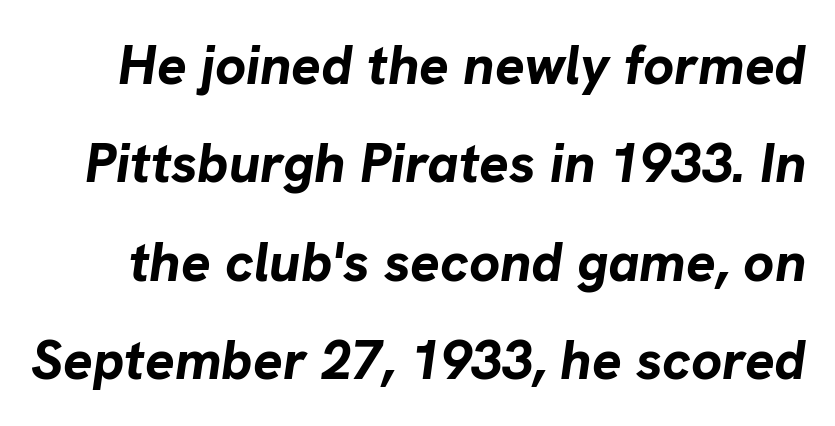
Descenders hang freely into open space. Would a proofreader flag this as italicized? Yes. Tracking here is standard; glyphs follow each other at the usual distance. These lines are rendered in a variable-pitch font. Does the weight exceed regular? Yes, all the way to bold.
